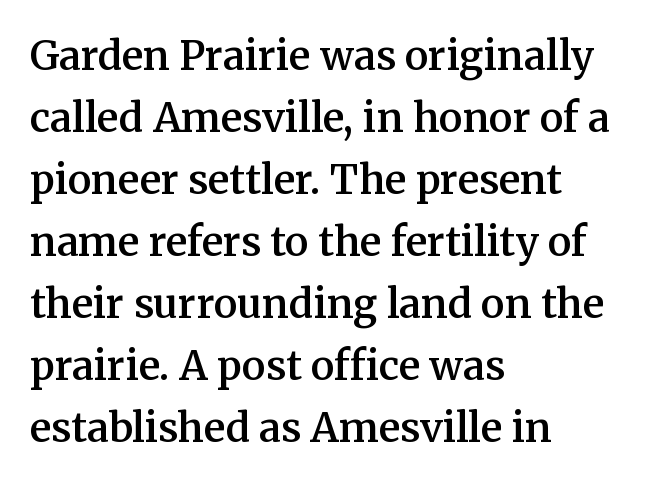
{"serif": "yes", "italic": "no", "bold": "semi", "weight": "semibold", "width": "normal", "stroke_contrast": "medium", "x_height": "medium", "monospaced": "no", "underline": "no", "align": "left", "line_spacing": "normal", "line_spacing_ratio": 1.55, "letter_spacing": "normal", "letter_spacing_em": 0.0, "glyph_px": 40}
